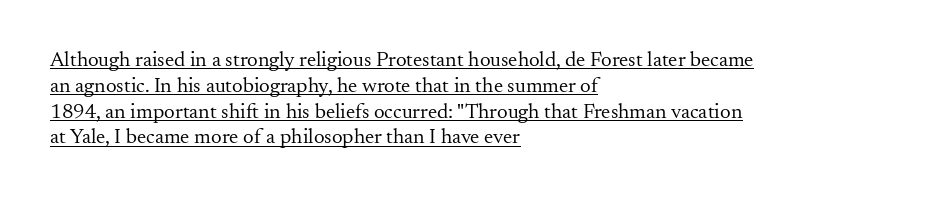
Q: Is the text bold? A: No.
Q: Is the text italic (slanted)? A: No, it is upright.
Q: Is the text underlined? A: Yes.
Q: How is the paragraph aligned? A: Left-aligned.
Q: Is the spacing between letters normal or unusually wide? A: Normal.
